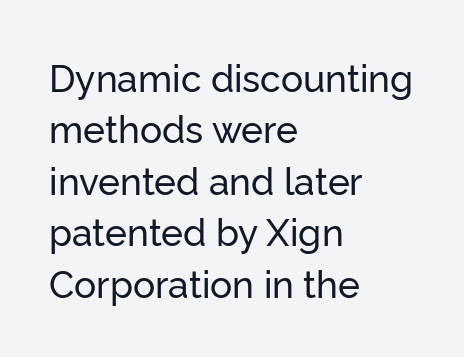
{"serif": "no", "italic": "no", "width": "normal", "stroke_contrast": "low", "x_height": "medium", "monospaced": "no", "underline": "no", "align": "left", "line_spacing": "normal", "line_spacing_ratio": 1.39, "letter_spacing": "normal", "letter_spacing_em": 0.0, "glyph_px": 37}
